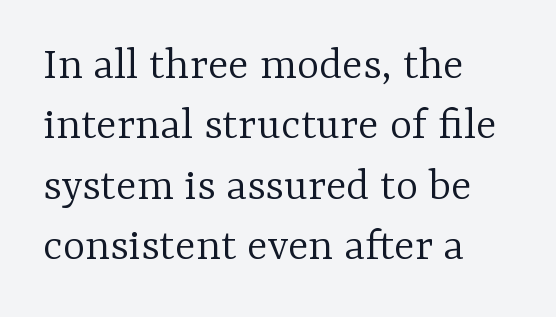
This sample is left-justified, so line endings fall wherever the words run out. Bare-footed words on every line. Bold? No — there's no thickening of the strokes. Characters remain perfectly vertical along every line. In terms of leading, this rendering sits right in the middle.
